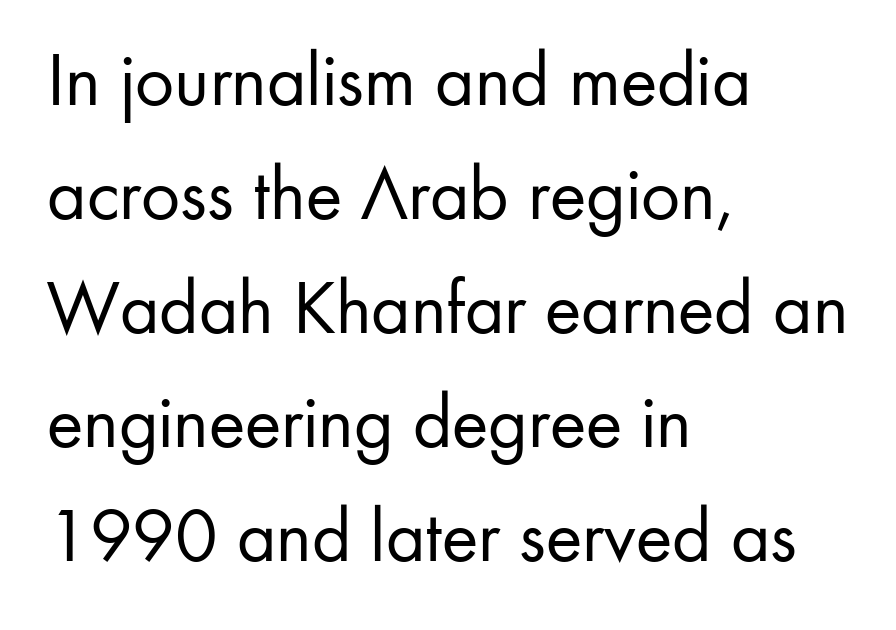
{"serif": "no", "italic": "no", "bold": "no", "weight": "regular", "width": "normal", "stroke_contrast": "low", "x_height": "small", "monospaced": "no", "underline": "no", "align": "left", "line_spacing": "normal", "line_spacing_ratio": 1.48, "letter_spacing": "normal", "letter_spacing_em": 0.0, "glyph_px": 77}
